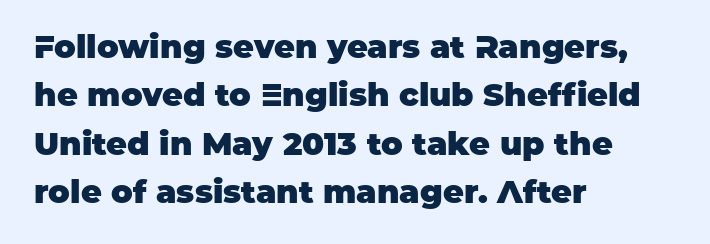
Type without underlining. In terms of letterform style, serifs are entirely absent. The letters stand upright; this is a roman face. Typeset ragged right — the left edge is the straight one. A typesetter would call this proportional, since set widths differ per character.
